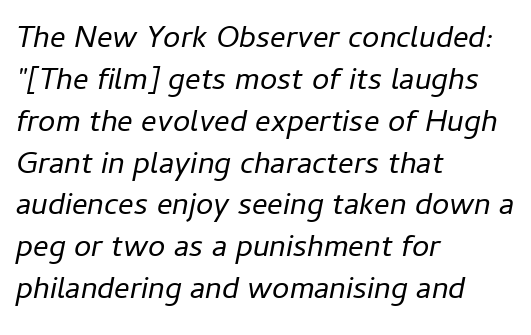
The image shows 31 px regular-weight type, italic (leaning right); set left-aligned, normal line spacing (1.35x), normal letter spacing, not underlined; low stroke contrast and a medium x-height.
